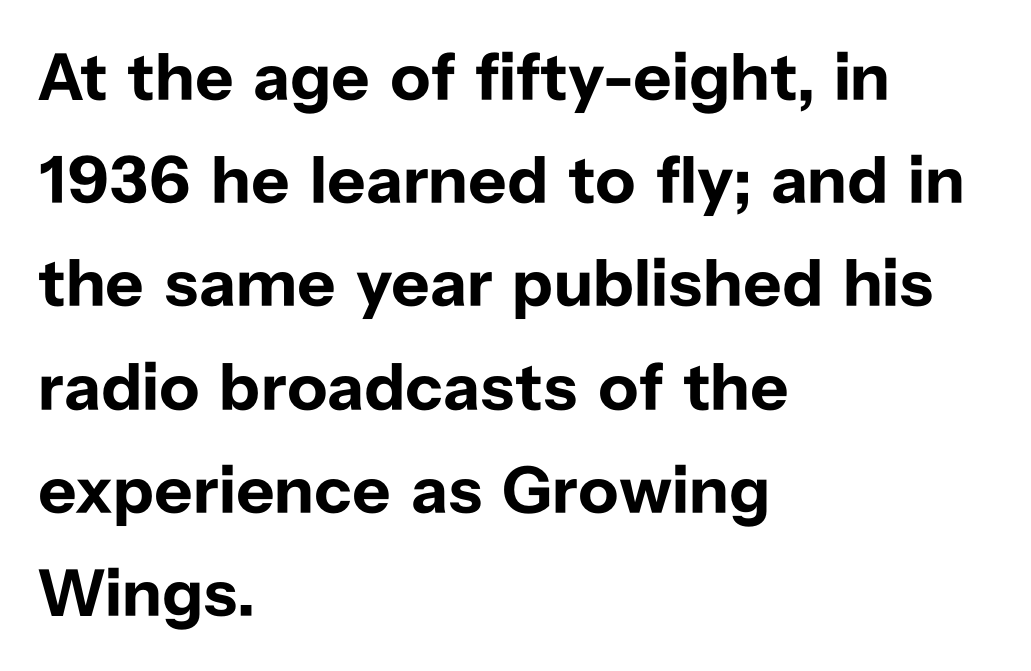
Q: Is the text bold? A: Yes.
Q: Is the text italic (slanted)? A: No, it is upright.
Q: Is the typeface a serif or a sans-serif typeface? A: Sans-serif.
Q: Is the text underlined? A: No.
Q: How is the paragraph aligned? A: Left-aligned.
Q: Is the spacing between letters normal or unusually wide? A: Normal.
Q: Is the spacing between lines tight, normal or loose? A: Normal.
Q: Width (condensed, normal, or wide)? A: Normal.
Q: Stroke contrast? A: Low.
Q: x-height? A: Medium.
Q: Monospaced? A: No.
